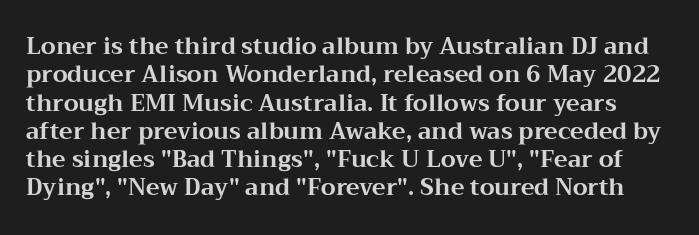
Q: Is the text bold? A: Yes.
Q: Is the text italic (slanted)? A: No, it is upright.
Q: Is the text underlined? A: No.
Q: Is the spacing between letters normal or unusually wide? A: Normal.
